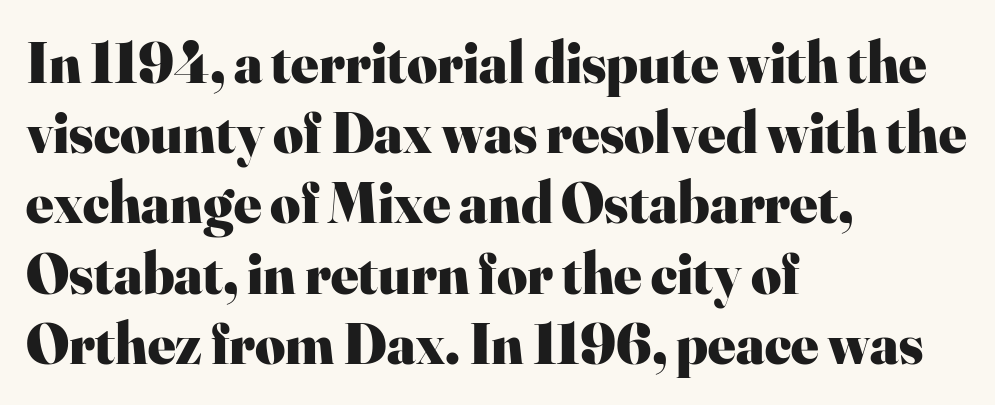
{"serif": "yes", "italic": "no", "bold": "yes", "weight": "heavy", "width": "normal", "stroke_contrast": "high", "x_height": "small", "monospaced": "no", "underline": "no", "align": "left", "line_spacing_ratio": 1.21, "letter_spacing": "normal", "letter_spacing_em": 0.0, "glyph_px": 58}
